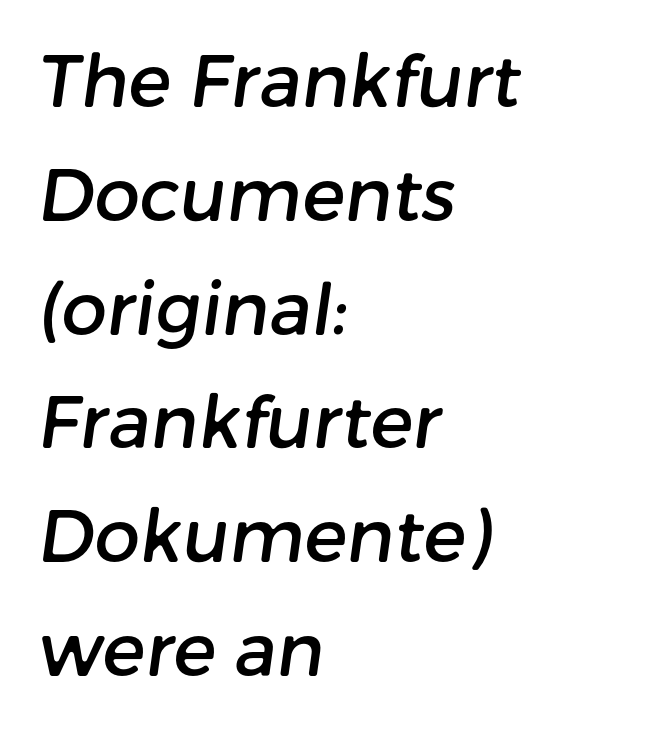
The image shows 72 px sans-serif type; set left-aligned, normal line spacing (1.58x), normal letter spacing, not underlined; low stroke contrast and a medium x-height.
